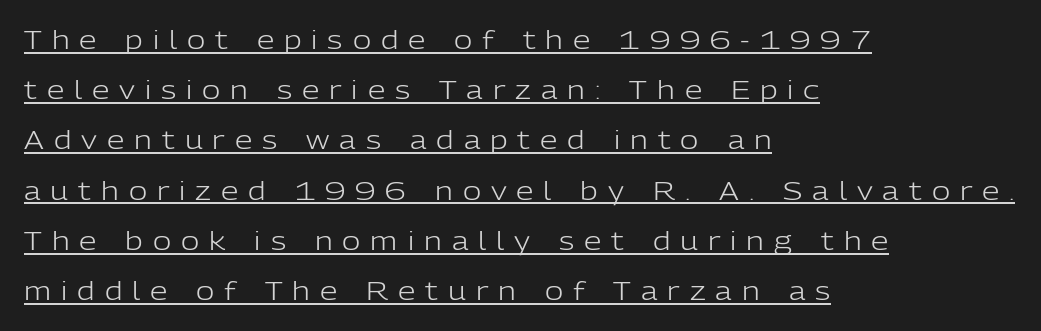
{"italic": "no", "bold": "no", "underline": "yes", "align": "left", "line_spacing": "loose", "line_spacing_ratio": 2.01, "letter_spacing": "wide", "letter_spacing_em": 0.4, "glyph_px": 25}
